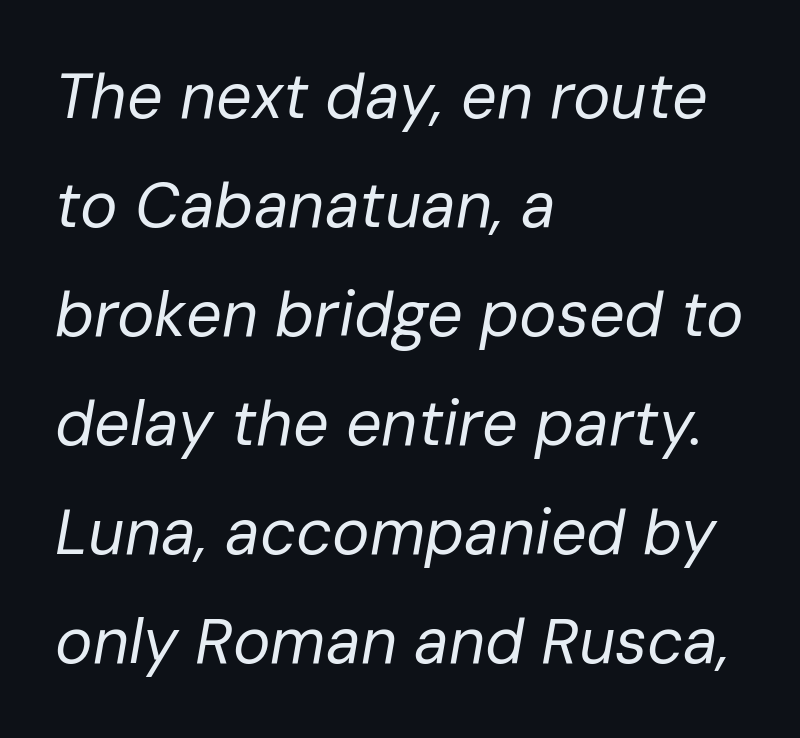
The image shows 63 px regular-weight type, italic (leaning right); set left-aligned, line spacing 1.73x, normal letter spacing, not underlined; low stroke contrast and a medium x-height.
